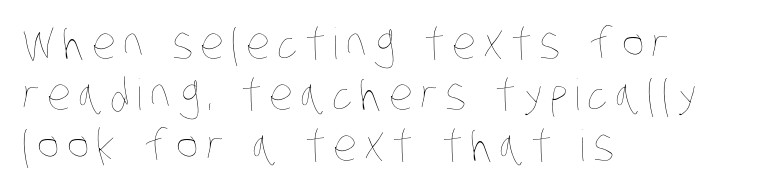
Q: Is the text bold? A: No.
Q: Is the text underlined? A: No.
Q: How is the paragraph aligned? A: Left-aligned.
Q: Width (condensed, normal, or wide)? A: Condensed.
Q: Stroke contrast? A: Low.
Q: x-height? A: Large.
Q: Monospaced? A: No.
